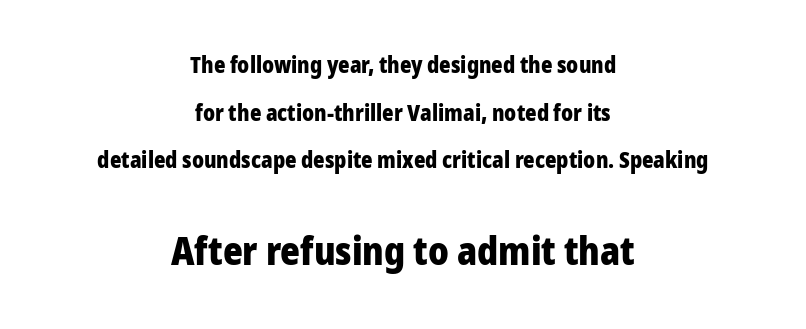
Q: Is the text bold? A: Yes.
Q: Is the text italic (slanted)? A: No, it is upright.
Q: Is the typeface a serif or a sans-serif typeface? A: Sans-serif.
Q: Is the text underlined? A: No.
Q: How is the paragraph aligned? A: Centered.
Q: Is the spacing between letters normal or unusually wide? A: Normal.
Q: Is the spacing between lines tight, normal or loose? A: Loose.
Q: Which block of text is set in a larger size, the first (top) or the second (bottom)? A: The second (bottom) one.
Q: Width (condensed, normal, or wide)? A: Normal.
Q: Stroke contrast? A: Low.
Q: x-height? A: Medium.
Q: Monospaced? A: No.
